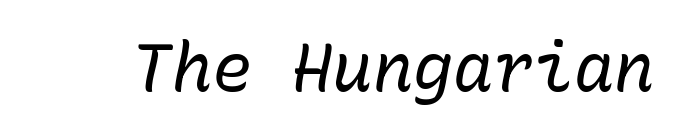
Q: Is the text bold? A: No.
Q: Is the text italic (slanted)? A: Yes, it leans right by about 10 degrees.
Q: Is the text underlined? A: No.
Q: Is the spacing between letters normal or unusually wide? A: Normal.
Q: Width (condensed, normal, or wide)? A: Normal.
Q: Stroke contrast? A: Low.
Q: x-height? A: Medium.
Q: Monospaced? A: Yes.
